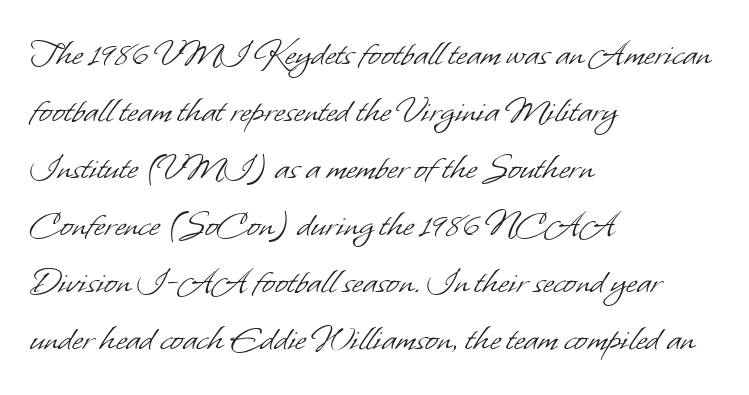
Q: Is the text bold? A: No.
Q: Is the typeface a serif or a sans-serif typeface? A: Sans-serif.
Q: Is the text underlined? A: No.
Q: How is the paragraph aligned? A: Left-aligned.
Q: Is the spacing between letters normal or unusually wide? A: Normal.
Q: Is the spacing between lines tight, normal or loose? A: Normal.
Q: Width (condensed, normal, or wide)? A: Normal.
Q: Stroke contrast? A: Low.
Q: x-height? A: Small.
Q: Monospaced? A: No.
